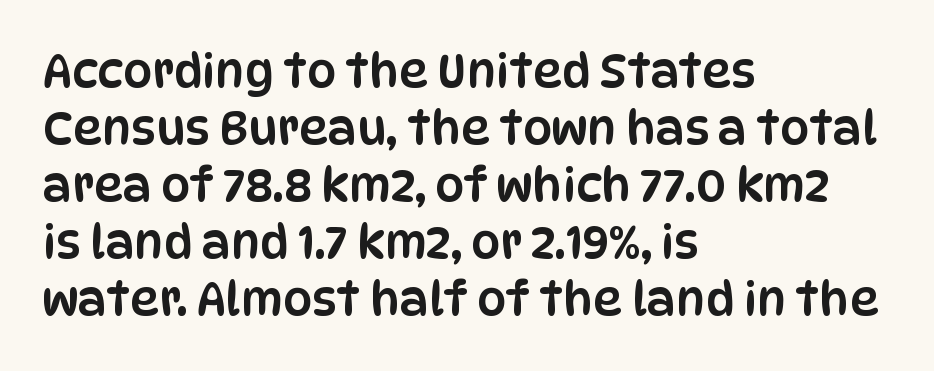
Q: Is the text italic (slanted)? A: No, it is upright.
Q: Is the typeface a serif or a sans-serif typeface? A: Sans-serif.
Q: Is the text underlined? A: No.
Q: How is the paragraph aligned? A: Left-aligned.
Q: Is the spacing between letters normal or unusually wide? A: Normal.
Q: Width (condensed, normal, or wide)? A: Condensed.
Q: Stroke contrast? A: Low.
Q: x-height? A: Large.
Q: Monospaced? A: No.
